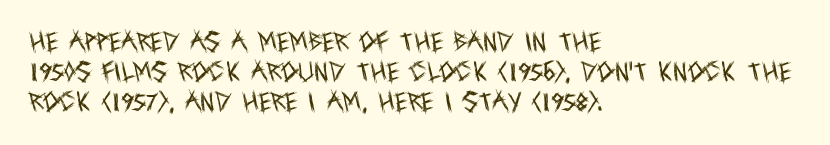
Q: Is the text bold? A: No.
Q: Is the text italic (slanted)? A: No, it is upright.
Q: Is the text underlined? A: No.
Q: How is the paragraph aligned? A: Left-aligned.
Q: Is the spacing between letters normal or unusually wide? A: Normal.
Q: Is the spacing between lines tight, normal or loose? A: Normal.
